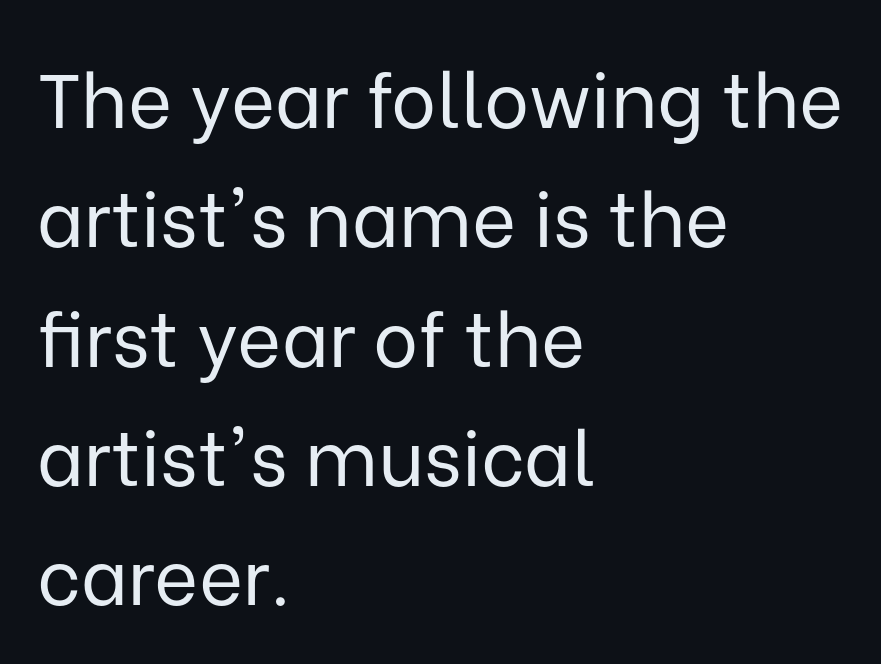
Q: Is the text bold? A: No.
Q: Is the text italic (slanted)? A: No, it is upright.
Q: Is the typeface a serif or a sans-serif typeface? A: Sans-serif.
Q: Is the text underlined? A: No.
Q: How is the paragraph aligned? A: Left-aligned.
Q: Is the spacing between letters normal or unusually wide? A: Normal.
Q: Is the spacing between lines tight, normal or loose? A: Normal.
Q: Width (condensed, normal, or wide)? A: Normal.
Q: Stroke contrast? A: Low.
Q: x-height? A: Medium.
Q: Monospaced? A: No.
